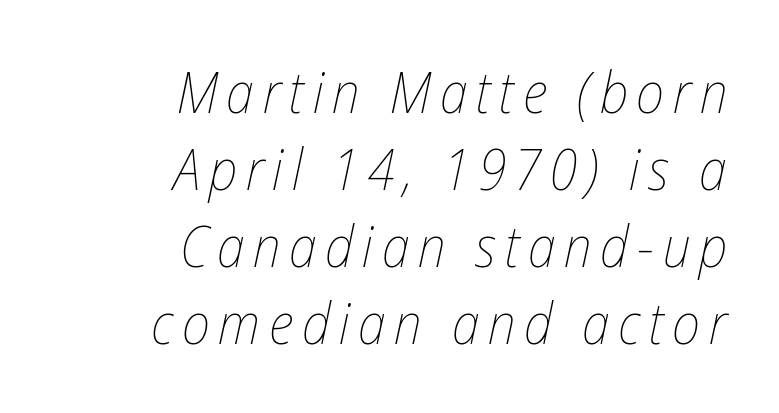
Q: Is the text bold? A: No.
Q: Is the text italic (slanted)? A: Yes, it leans right by about 12 degrees.
Q: Is the text underlined? A: No.
Q: How is the paragraph aligned? A: Right-aligned.
Q: Is the spacing between lines tight, normal or loose? A: Normal.
Q: Width (condensed, normal, or wide)? A: Condensed.
Q: Stroke contrast? A: Low.
Q: x-height? A: Medium.
Q: Monospaced? A: No.
